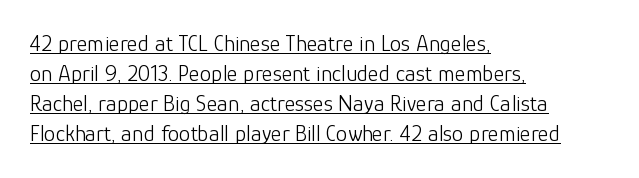
Stems and bowls with no extra thickness — not bold. Look at the tracking — it's just the regular setting, nothing added. What decoration does the sample have? An underline. No italicization has been applied; the sample stays upright. Reading down the column, the eye jumps a familiar distance to each next line. These lines stack with their left ends in a neat column.
